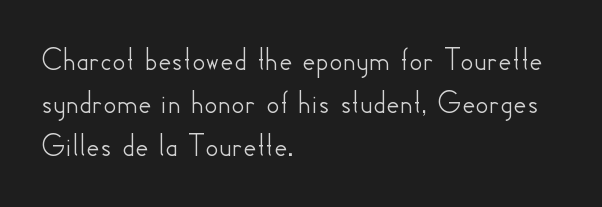
Horizontally, the lines are justified to the leading edge only. Posture: upright roman. The letters sit at their default tracking, neither squeezed nor spread. Note: no serifs on the glyphs. Vertical spacing — default.
